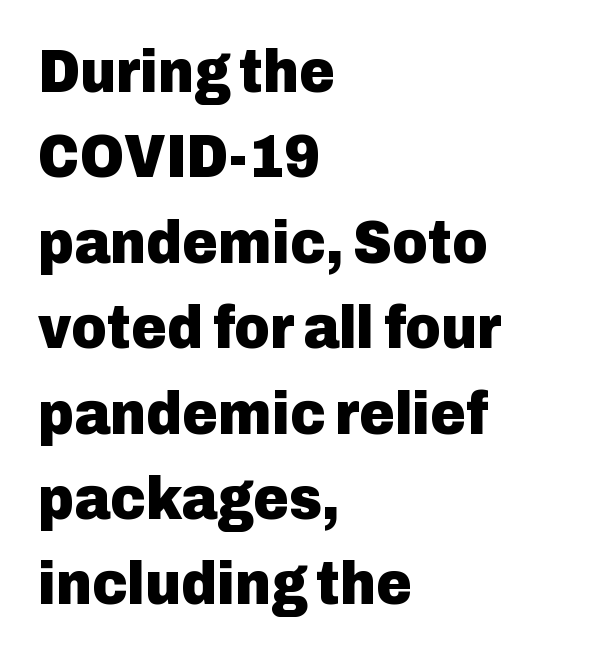
The image shows 61 px heavy sans-serif type, upright; set left-aligned, normal line spacing (1.4x), normal letter spacing, not underlined; low stroke contrast and a medium x-height.
